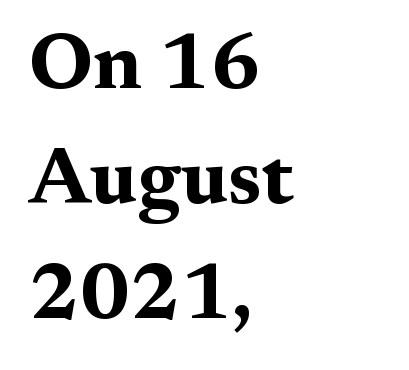
{"serif": "yes", "italic": "no", "bold": "yes", "weight": "bold", "width": "wide", "stroke_contrast": "medium", "x_height": "medium", "monospaced": "no", "underline": "no", "align": "left", "line_spacing": "normal", "line_spacing_ratio": 1.44, "letter_spacing": "normal", "letter_spacing_em": 0.0, "glyph_px": 80}
